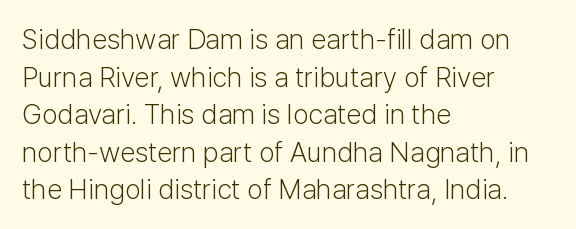
{"serif": "no", "italic": "no", "bold": "no", "weight": "light", "width": "normal", "stroke_contrast": "low", "x_height": "medium", "monospaced": "no", "underline": "no", "align": "left", "line_spacing": "normal", "line_spacing_ratio": 1.34, "letter_spacing": "normal", "letter_spacing_em": 0.0, "glyph_px": 28}
